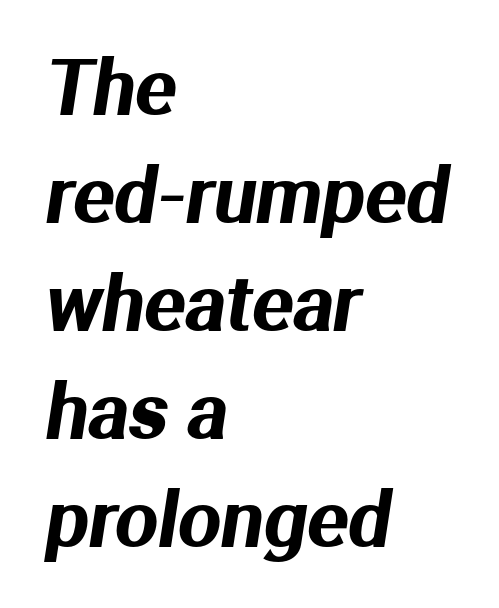
{"serif": "no", "width": "normal", "stroke_contrast": "medium", "x_height": "medium", "monospaced": "no", "underline": "no", "align": "left", "line_spacing": "normal", "line_spacing_ratio": 1.42, "letter_spacing": "normal", "letter_spacing_em": 0.0, "glyph_px": 76}
